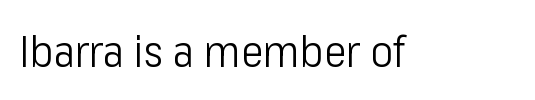
The image shows 43 px light, condensed sans-serif type, upright; set normal letter spacing, not underlined; low stroke contrast and a medium x-height.
